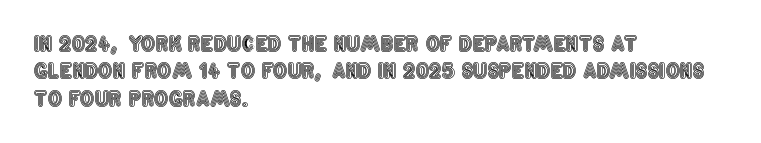
The image shows 20 px text type, upright; set left-aligned, normal line spacing (1.37x), normal letter spacing, not underlined.
